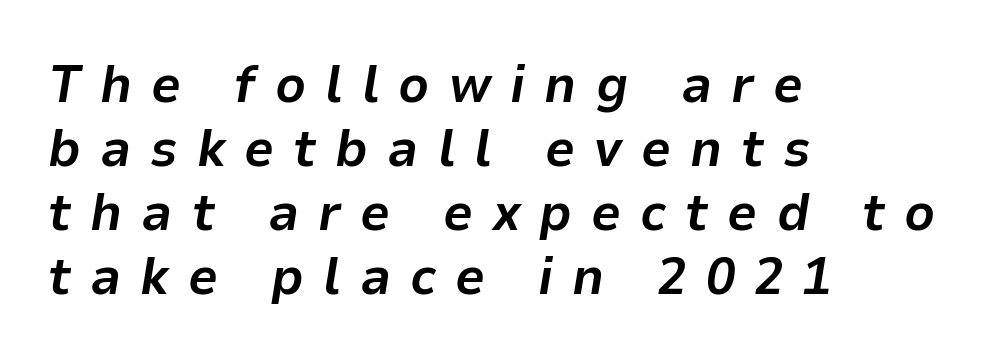
{"italic": "yes", "lean": "right", "slant_degrees": 9, "bold": "yes", "weight": "bold", "width": "normal", "stroke_contrast": "low", "x_height": "medium", "monospaced": "no", "underline": "no", "align": "left", "line_spacing_ratio": 1.21, "letter_spacing": "wide", "letter_spacing_em": 0.36, "glyph_px": 53}
